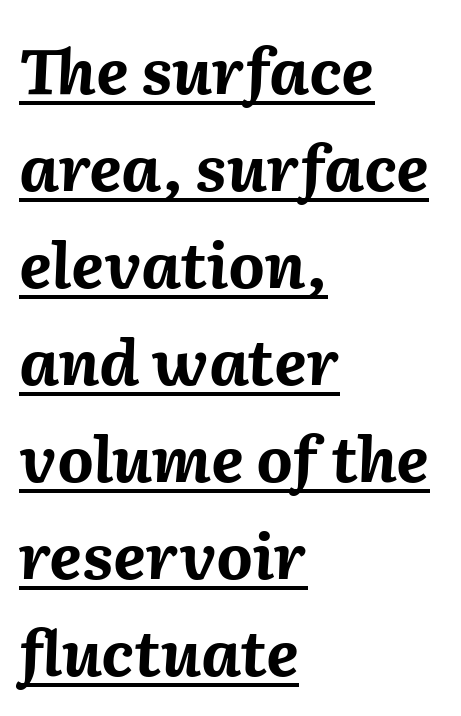
This sample is left-justified, so line endings fall wherever the words run out. Stroke thickness is high; the sample reads as a true bold. Here the designer chose a conventional face with non-uniform glyph widths. Between one letter and the next there's only the usual sliver of space. Observe the lean: these are italic letterforms. How would I describe the line gaps? Plain and ordinary.
